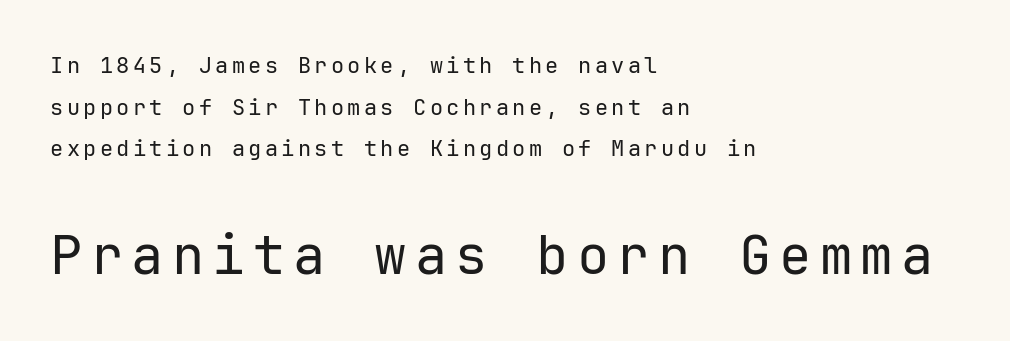
{"serif": "no", "italic": "no", "bold": "no", "weight": "regular", "width": "normal", "stroke_contrast": "low", "x_height": "medium", "monospaced": "yes", "underline": "no", "align": "left", "line_spacing_ratio": 1.89, "larger_block": "second", "size_ratio": 2.45, "glyph_px": 54}
